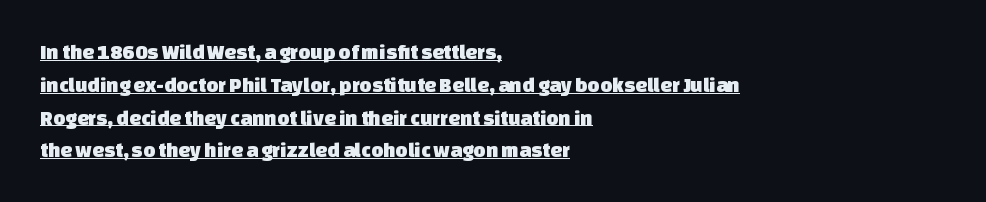
{"underline": "yes", "align": "left", "line_spacing": "normal", "line_spacing_ratio": 1.56, "letter_spacing": "normal", "letter_spacing_em": 0.0, "glyph_px": 21}
